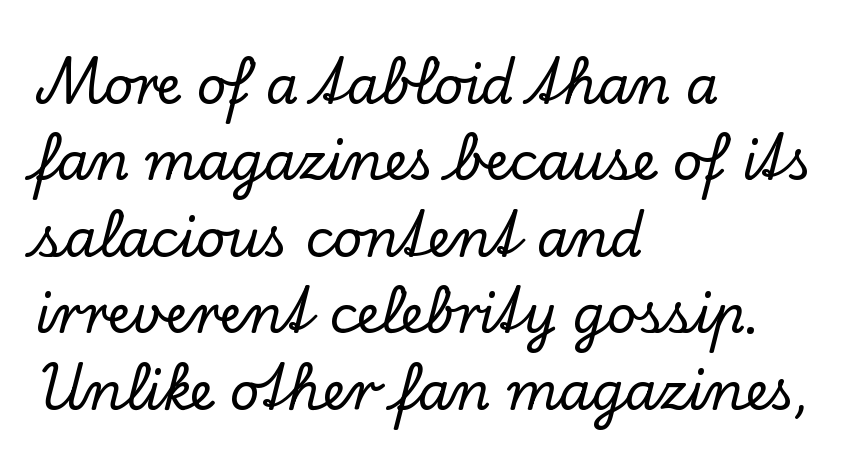
{"serif": "yes", "width": "normal", "stroke_contrast": "low", "x_height": "small", "monospaced": "no", "underline": "no", "align": "left", "line_spacing": "normal", "line_spacing_ratio": 1.47, "letter_spacing": "normal", "letter_spacing_em": 0.0, "glyph_px": 52}
